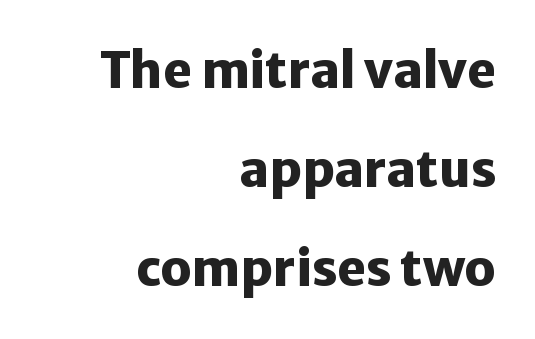
Q: Is the text bold? A: Yes.
Q: Is the text italic (slanted)? A: No, it is upright.
Q: Is the typeface a serif or a sans-serif typeface? A: Sans-serif.
Q: Is the text underlined? A: No.
Q: How is the paragraph aligned? A: Right-aligned.
Q: Is the spacing between letters normal or unusually wide? A: Normal.
Q: Is the spacing between lines tight, normal or loose? A: Loose.
Q: Width (condensed, normal, or wide)? A: Normal.
Q: Stroke contrast? A: Low.
Q: x-height? A: Medium.
Q: Monospaced? A: No.
